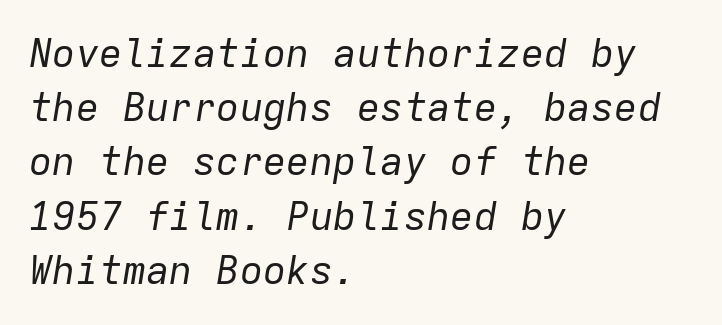
Q: Is the text bold? A: No.
Q: Is the text italic (slanted)? A: Yes, it leans right by about 9 degrees.
Q: Is the text underlined? A: No.
Q: How is the paragraph aligned? A: Left-aligned.
Q: Is the spacing between letters normal or unusually wide? A: Normal.
Q: Is the spacing between lines tight, normal or loose? A: Normal.
Q: Width (condensed, normal, or wide)? A: Normal.
Q: Stroke contrast? A: Low.
Q: x-height? A: Medium.
Q: Monospaced? A: Yes.
